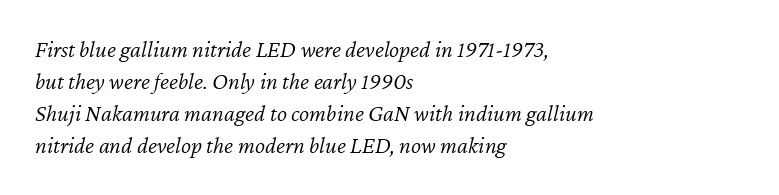
{"italic": "yes", "lean": "right", "slant_degrees": 12, "bold": "no", "underline": "no", "align": "left", "line_spacing": "normal", "line_spacing_ratio": 1.34, "letter_spacing": "normal", "letter_spacing_em": 0.0, "glyph_px": 24}
